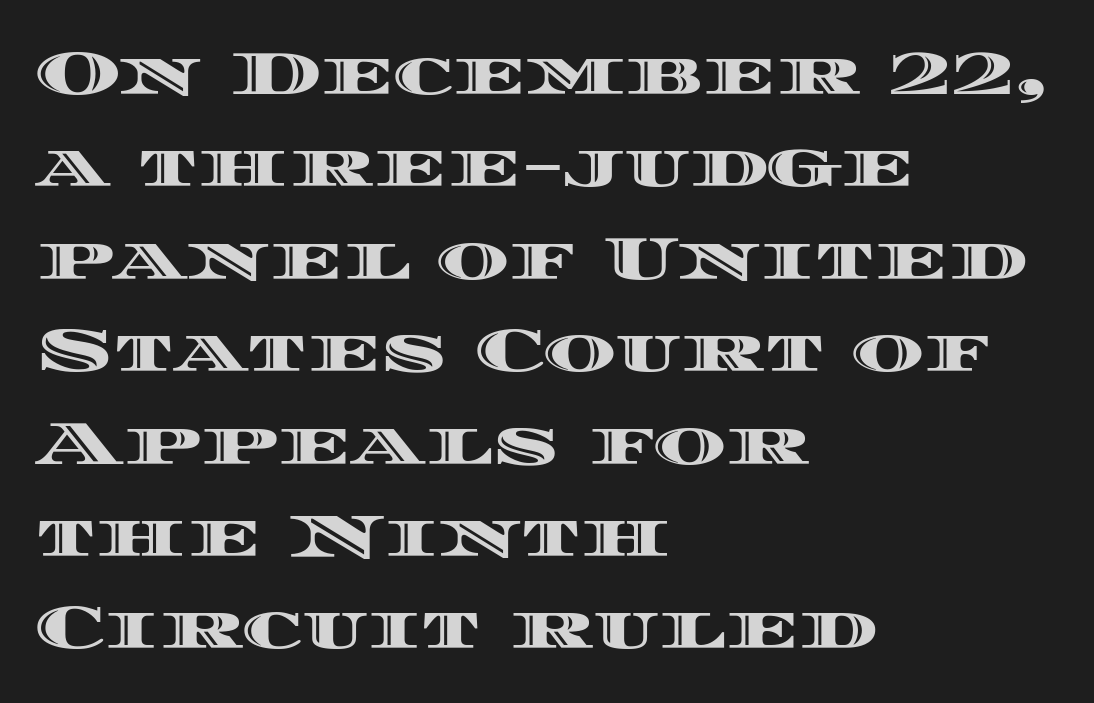
The image shows 62 px wide type, upright; set left-aligned, normal line spacing (1.49x), normal letter spacing, not underlined; a large x-height.
